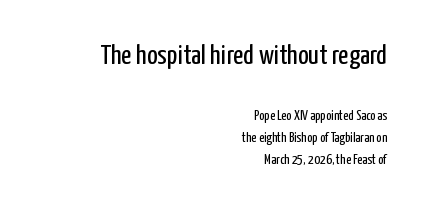
{"serif": "no", "italic": "no", "bold": "no", "weight": "regular", "width": "condensed", "stroke_contrast": "low", "x_height": "medium", "monospaced": "no", "underline": "no", "align": "right", "line_spacing": "normal", "line_spacing_ratio": 1.56, "letter_spacing": "normal", "letter_spacing_em": 0.0, "larger_block": "first", "size_ratio": 2.0, "glyph_px": 28}
